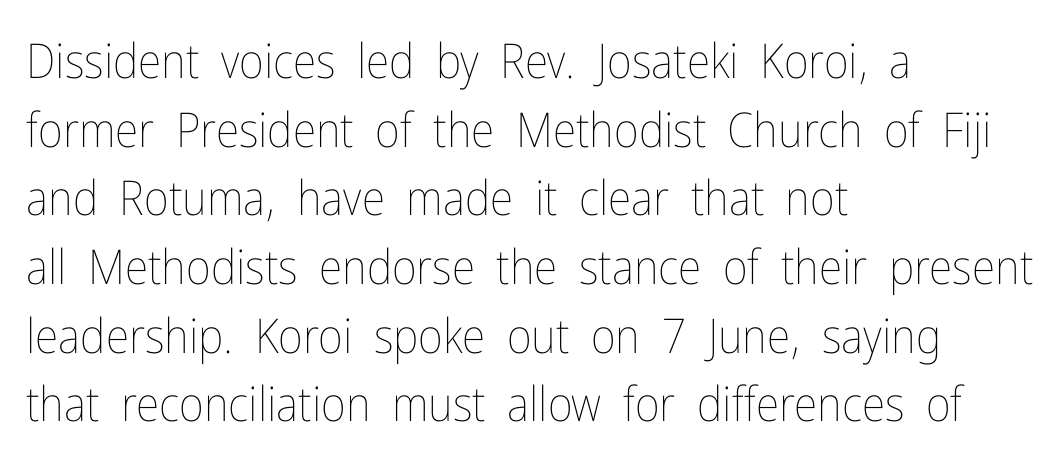
Q: Is the text bold? A: No.
Q: Is the text italic (slanted)? A: No, it is upright.
Q: Is the text underlined? A: No.
Q: How is the paragraph aligned? A: Left-aligned.
Q: Is the spacing between letters normal or unusually wide? A: Normal.
Q: Is the spacing between lines tight, normal or loose? A: Normal.
Q: Width (condensed, normal, or wide)? A: Condensed.
Q: Stroke contrast? A: Low.
Q: x-height? A: Medium.
Q: Monospaced? A: No.
